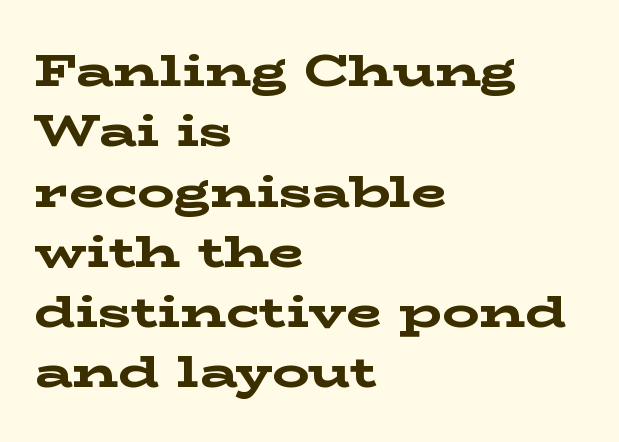
{"serif": "yes", "italic": "no", "bold": "yes", "weight": "bold", "width": "wide", "stroke_contrast": "low", "x_height": "medium", "monospaced": "no", "underline": "no", "align": "left", "line_spacing": "normal", "line_spacing_ratio": 1.31, "letter_spacing": "normal", "letter_spacing_em": 0.0, "glyph_px": 46}
